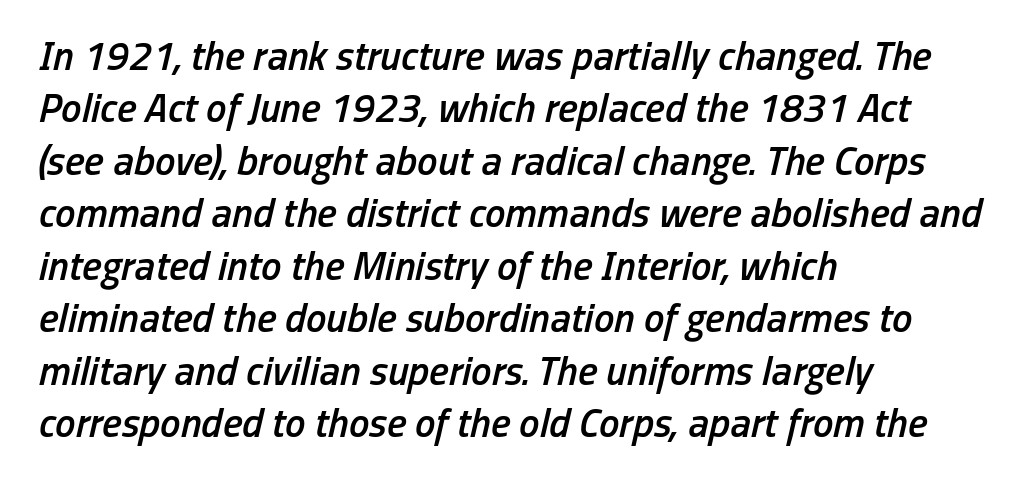
Q: Is the text bold? A: Semi-bold.
Q: Is the text italic (slanted)? A: Yes, it leans right by about 13 degrees.
Q: Is the text underlined? A: No.
Q: How is the paragraph aligned? A: Left-aligned.
Q: Is the spacing between letters normal or unusually wide? A: Normal.
Q: Is the spacing between lines tight, normal or loose? A: Normal.
Q: Width (condensed, normal, or wide)? A: Condensed.
Q: Stroke contrast? A: Low.
Q: x-height? A: Medium.
Q: Monospaced? A: No.
